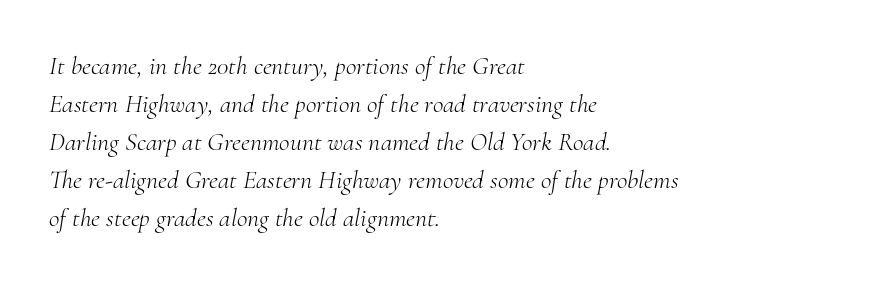
The weight tops out at a normal text grade. The rag falls on the right side of this text block. No extra tracking has been applied to these lines. Line spacing here is normal. Slant detected: the letters are inclined. Descender tails drop into unmarked territory.
